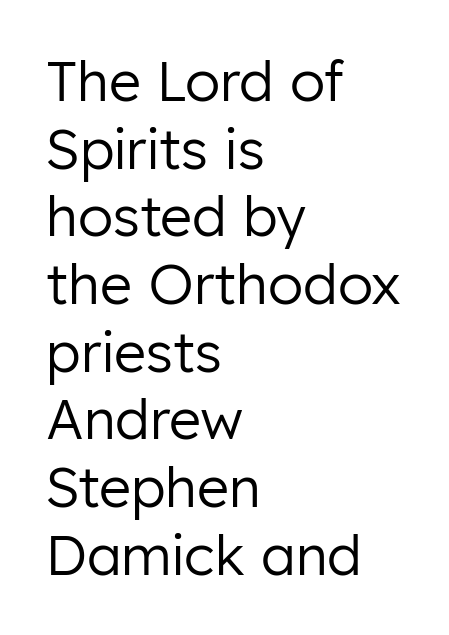
{"serif": "no", "italic": "no", "bold": "no", "weight": "regular", "width": "normal", "stroke_contrast": "low", "x_height": "medium", "monospaced": "no", "underline": "no", "align": "left", "line_spacing_ratio": 1.23, "letter_spacing": "normal", "letter_spacing_em": 0.0, "glyph_px": 55}
